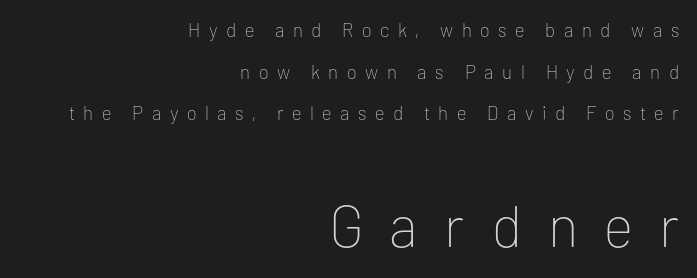
{"serif": "no", "italic": "no", "bold": "no", "weight": "thin", "width": "normal", "stroke_contrast": "low", "x_height": "medium", "monospaced": "no", "underline": "no", "align": "right", "line_spacing": "loose", "line_spacing_ratio": 2.19, "letter_spacing": "wide", "letter_spacing_em": 0.45, "larger_block": "second", "size_ratio": 3.05, "glyph_px": 58}
